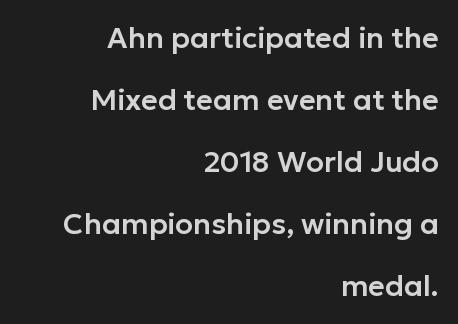
{"serif": "no", "italic": "no", "width": "normal", "stroke_contrast": "low", "x_height": "medium", "monospaced": "no", "underline": "no", "align": "right", "line_spacing": "loose", "line_spacing_ratio": 2.14, "letter_spacing": "normal", "letter_spacing_em": 0.0, "glyph_px": 29}
